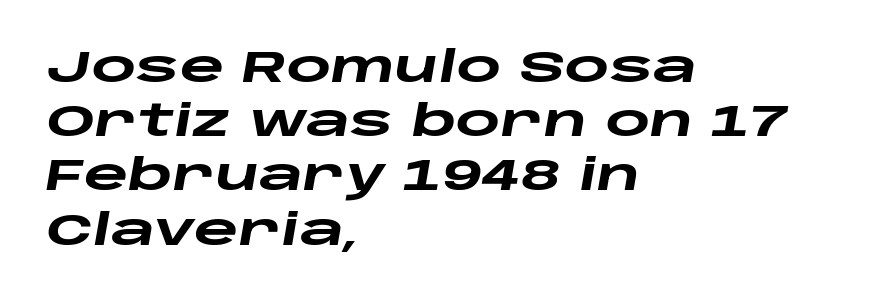
Q: Is the text bold? A: Yes.
Q: Is the text italic (slanted)? A: Yes, it leans right by about 10 degrees.
Q: Is the text underlined? A: No.
Q: How is the paragraph aligned? A: Left-aligned.
Q: Is the spacing between letters normal or unusually wide? A: Normal.
Q: Is the spacing between lines tight, normal or loose? A: Normal.
Q: Width (condensed, normal, or wide)? A: Wide.
Q: Stroke contrast? A: Low.
Q: x-height? A: Large.
Q: Monospaced? A: No.
